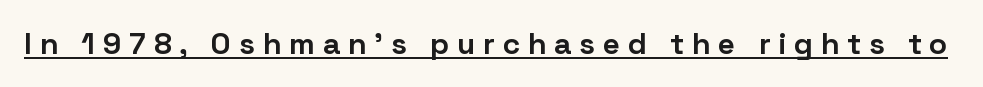
Q: Is the text bold? A: Yes.
Q: Is the text italic (slanted)? A: No, it is upright.
Q: Is the typeface a serif or a sans-serif typeface? A: Sans-serif.
Q: Is the text underlined? A: Yes.
Q: Is the spacing between letters normal or unusually wide? A: Unusually wide.
Q: Width (condensed, normal, or wide)? A: Normal.
Q: Stroke contrast? A: Low.
Q: x-height? A: Medium.
Q: Monospaced? A: No.
